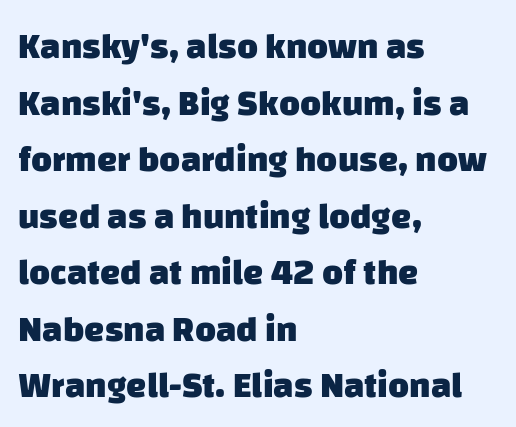
The image shows 36 px heavy sans-serif type; set left-aligned, normal line spacing (1.57x), normal letter spacing, not underlined; low stroke contrast and a large x-height.
